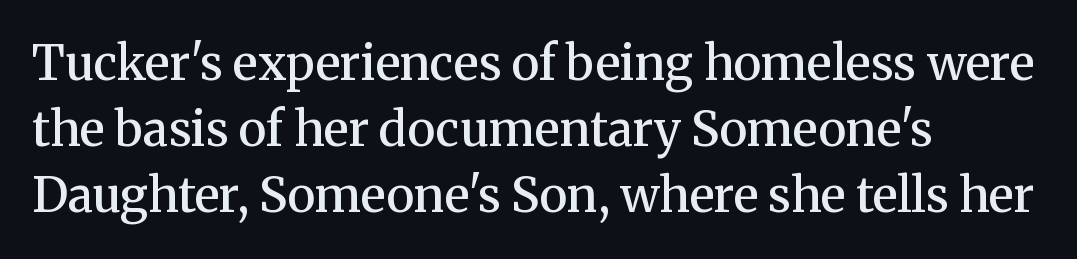
Q: Is the text bold? A: Semi-bold.
Q: Is the text italic (slanted)? A: No, it is upright.
Q: Is the typeface a serif or a sans-serif typeface? A: Serif.
Q: Is the text underlined? A: No.
Q: How is the paragraph aligned? A: Left-aligned.
Q: Is the spacing between letters normal or unusually wide? A: Normal.
Q: Is the spacing between lines tight, normal or loose? A: Normal.
Q: Width (condensed, normal, or wide)? A: Normal.
Q: Stroke contrast? A: Medium.
Q: x-height? A: Medium.
Q: Monospaced? A: No.
